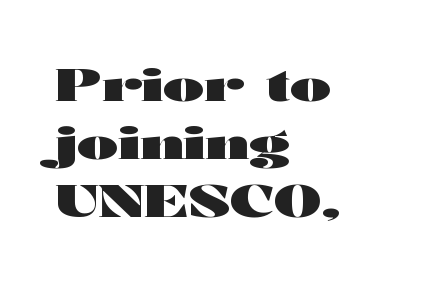
You could not count columns in this text — the font is proportionally spaced. Leftover space on each line is placed entirely after the last word. Every letter is thick-stroked: bold, no question. The gaps between neighbouring characters are ordinary and unremarkable. It's the straight-up-and-down kind of type.
